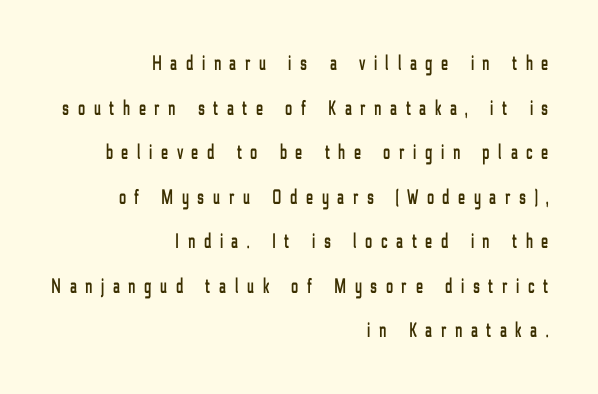
Here the glyphs are tracked loosely, breaking word shapes into spaced letters. Italic? Not at all — the glyphs are vertical. Notice how the passage keeps a crisp vertical edge on the right only. A clean baseline with only descenders dipping below it. The block of text is sparse from top to bottom, with ample space between rows.
